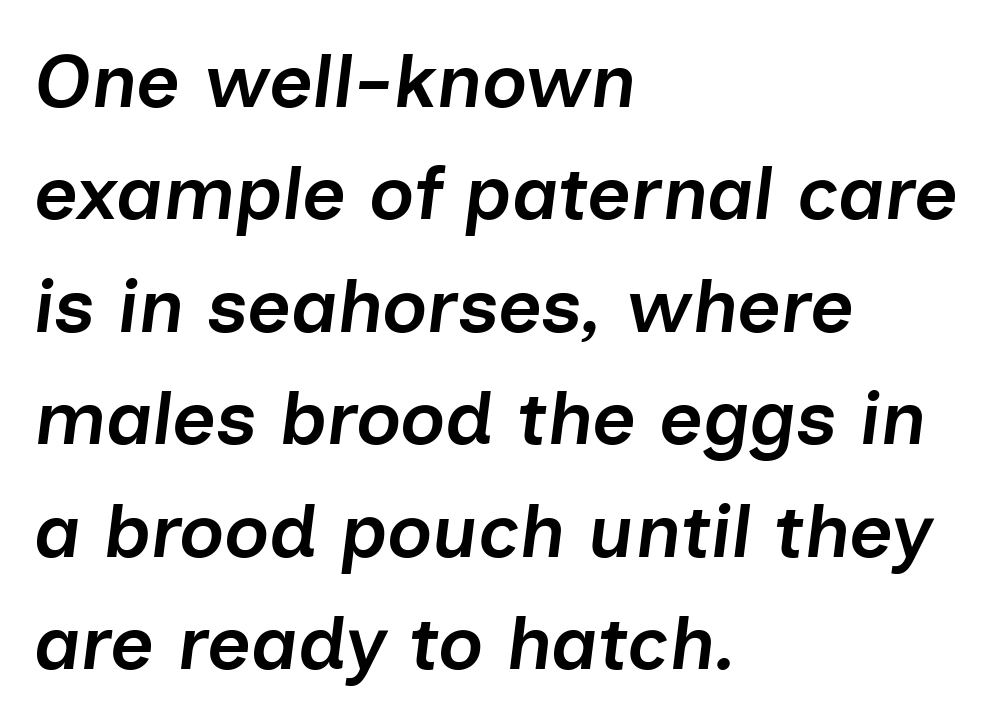
Q: Is the text bold? A: Semi-bold.
Q: Is the text italic (slanted)? A: Yes, it leans right by about 7 degrees.
Q: Is the text underlined? A: No.
Q: How is the paragraph aligned? A: Left-aligned.
Q: Is the spacing between letters normal or unusually wide? A: Normal.
Q: Is the spacing between lines tight, normal or loose? A: Normal.
Q: Width (condensed, normal, or wide)? A: Normal.
Q: Stroke contrast? A: Low.
Q: x-height? A: Medium.
Q: Monospaced? A: No.
